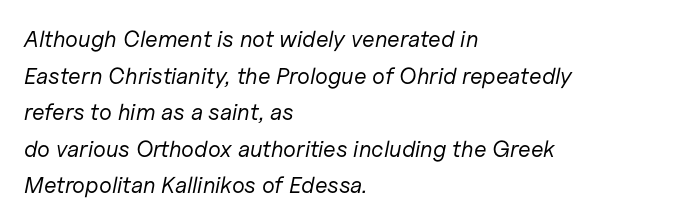
Q: Is the text bold? A: No.
Q: Is the text italic (slanted)? A: Yes, it leans right by about 11 degrees.
Q: Is the text underlined? A: No.
Q: How is the paragraph aligned? A: Left-aligned.
Q: Is the spacing between letters normal or unusually wide? A: Normal.
Q: Is the spacing between lines tight, normal or loose? A: Normal.
